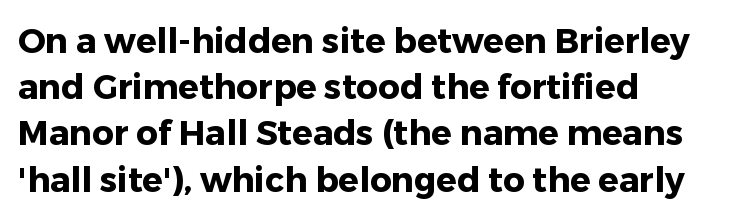
{"serif": "no", "italic": "no", "bold": "yes", "weight": "heavy", "width": "normal", "stroke_contrast": "low", "x_height": "medium", "monospaced": "no", "underline": "no", "align": "left", "line_spacing": "normal", "line_spacing_ratio": 1.36, "letter_spacing": "normal", "letter_spacing_em": 0.0, "glyph_px": 34}
